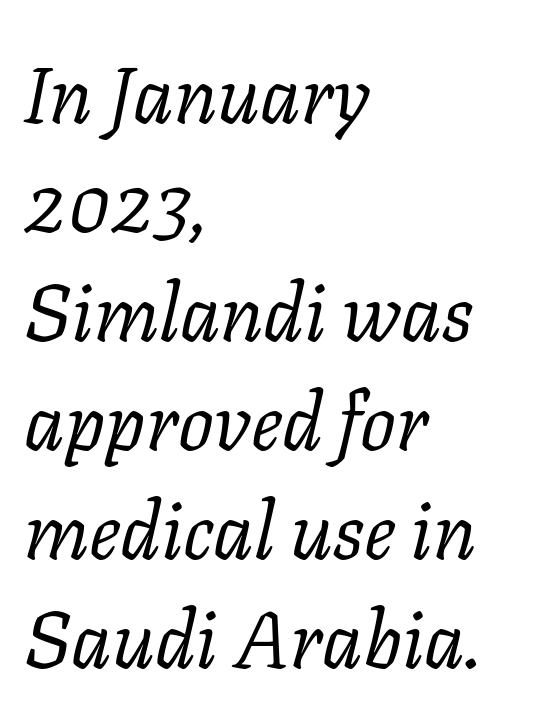
The passage shown is typed in a proportional face where columns would drift. The rendering keeps characters at their native spacing. Check where the strokes stop: tiny serifs finish them off. The words here are not underlined. No letter is thick-stroked: the sample isn't bold. The glyphs look as if they've been sheared to an angle.
